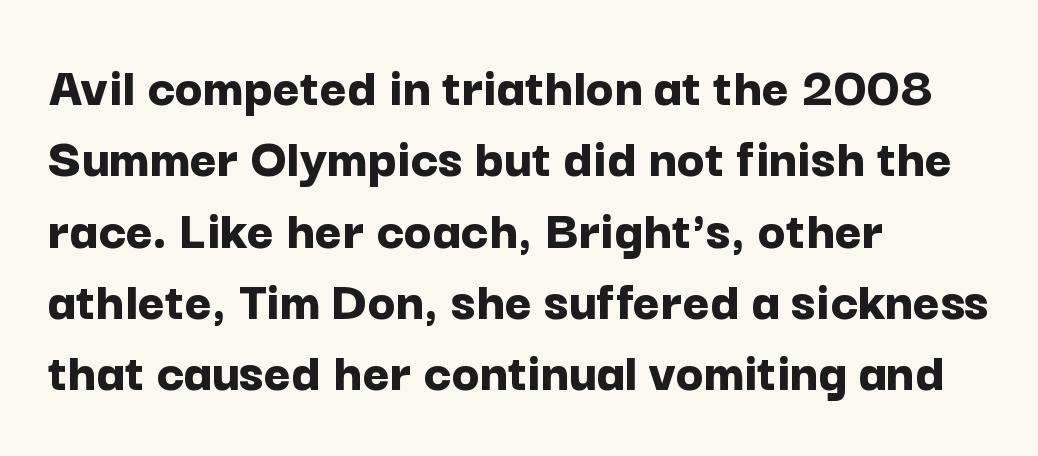
The type is set solid horizontally, with unmodified tracking. Bare-footed words on every line. Classification — sans serif. Caption: multi-line text, flush left, ragged right. Vertical strokes here are truly vertical. Students, this is bold: see how much ink each stroke carries.
